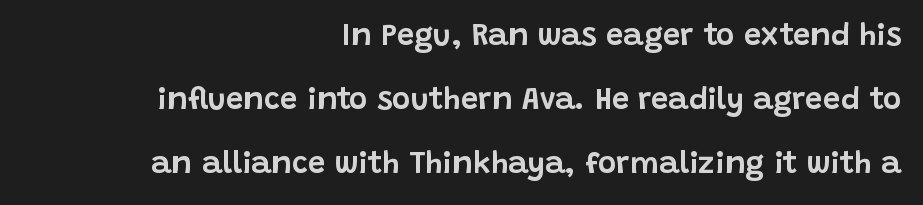
Q: Is the text italic (slanted)? A: No, it is upright.
Q: Is the typeface a serif or a sans-serif typeface? A: Sans-serif.
Q: Is the text underlined? A: No.
Q: How is the paragraph aligned? A: Right-aligned.
Q: Is the spacing between letters normal or unusually wide? A: Normal.
Q: Is the spacing between lines tight, normal or loose? A: Loose.
Q: Width (condensed, normal, or wide)? A: Normal.
Q: Stroke contrast? A: Low.
Q: x-height? A: Large.
Q: Monospaced? A: No.
